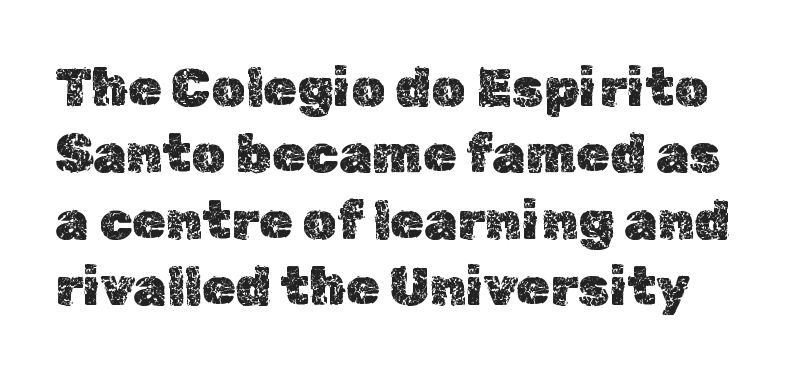
{"italic": "no", "width": "normal", "x_height": "medium", "monospaced": "no", "underline": "no", "line_spacing_ratio": 1.23, "letter_spacing": "normal", "letter_spacing_em": 0.0, "glyph_px": 54}
